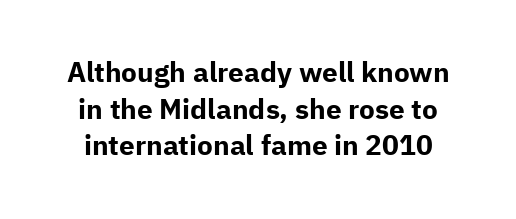
{"serif": "no", "italic": "no", "bold": "yes", "weight": "bold", "width": "normal", "stroke_contrast": "low", "x_height": "medium", "monospaced": "no", "underline": "no", "line_spacing": "normal", "line_spacing_ratio": 1.31, "letter_spacing": "normal", "letter_spacing_em": 0.0, "glyph_px": 28}
